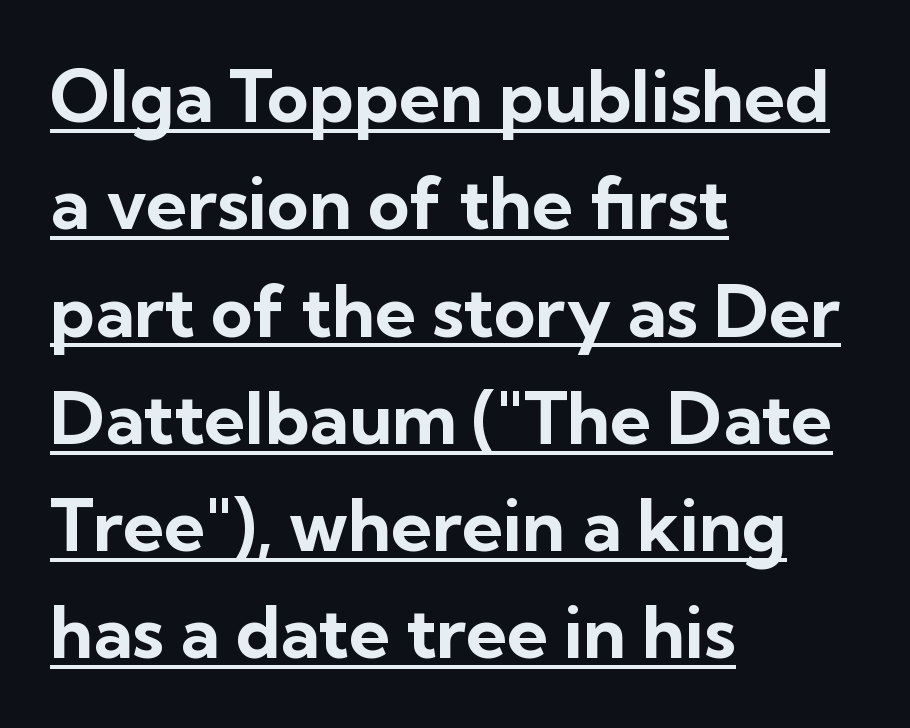
{"serif": "no", "italic": "no", "bold": "yes", "weight": "bold", "width": "normal", "stroke_contrast": "low", "x_height": "medium", "monospaced": "no", "underline": "yes", "align": "left", "line_spacing": "normal", "line_spacing_ratio": 1.49, "letter_spacing": "normal", "letter_spacing_em": 0.0, "glyph_px": 72}
